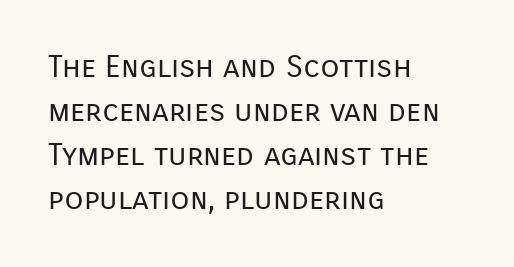
{"serif": "no", "italic": "no", "bold": "no", "weight": "regular", "width": "normal", "stroke_contrast": "low", "x_height": "medium", "monospaced": "no", "underline": "no", "align": "left", "line_spacing": "normal", "line_spacing_ratio": 1.42, "letter_spacing": "normal", "letter_spacing_em": 0.0, "glyph_px": 31}
